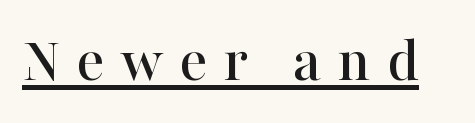
The image shows 65 px serif type, upright; set unusually wide letter spacing (+0.24 em), underlined; high stroke contrast and a medium x-height.
